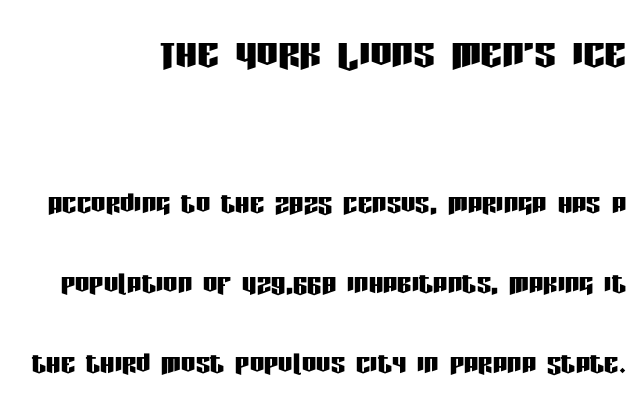
{"serif": "no", "italic": "no", "width": "condensed", "stroke_contrast": "low", "x_height": "large", "monospaced": "no", "underline": "no", "align": "right", "line_spacing": "loose", "line_spacing_ratio": 2.22, "letter_spacing": "normal", "letter_spacing_em": 0.0, "larger_block": "first", "size_ratio": 1.5, "glyph_px": 54}
